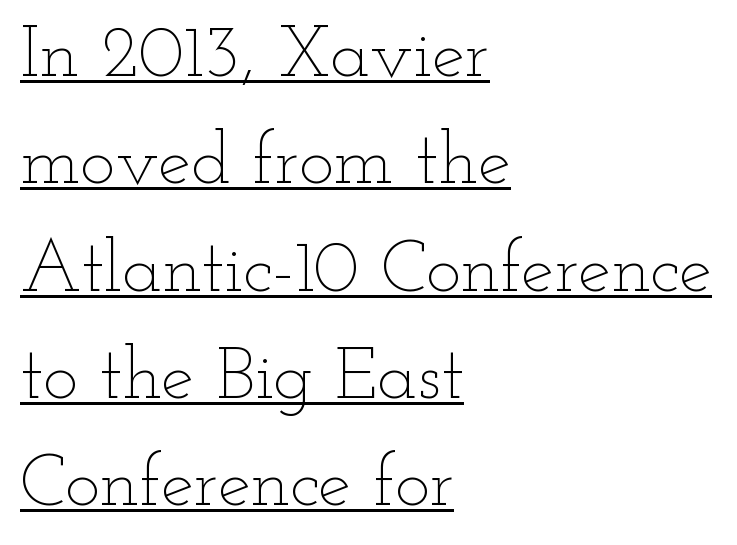
The image shows 74 px thin, wide type, upright; set left-aligned, normal line spacing (1.45x), normal letter spacing, underlined; low stroke contrast and a small x-height.
